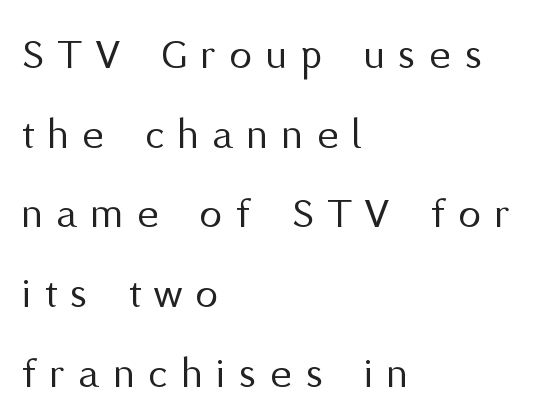
The image shows 45 px regular-weight sans-serif type, upright; set left-aligned, line spacing 1.77x, unusually wide letter spacing (+0.31 em), not underlined; medium stroke contrast and a medium x-height.
